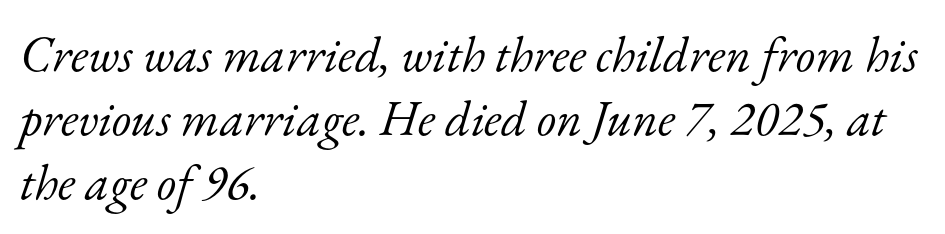
Q: Is the text bold? A: No.
Q: Is the text italic (slanted)? A: Yes, it leans right by about 17 degrees.
Q: Is the typeface a serif or a sans-serif typeface? A: Serif.
Q: Is the text underlined? A: No.
Q: How is the paragraph aligned? A: Left-aligned.
Q: Is the spacing between letters normal or unusually wide? A: Normal.
Q: Is the spacing between lines tight, normal or loose? A: Normal.
Q: Width (condensed, normal, or wide)? A: Normal.
Q: Stroke contrast? A: Low.
Q: x-height? A: Small.
Q: Monospaced? A: No.
